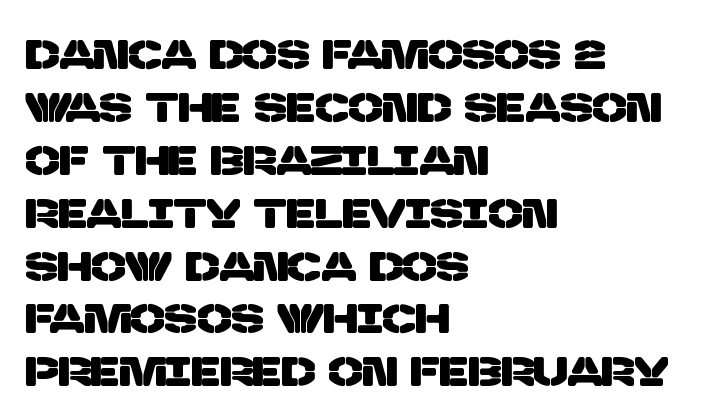
The image shows 41 px sans-serif type; set left-aligned, normal line spacing (1.29x), normal letter spacing, not underlined; low stroke contrast and a large x-height.
